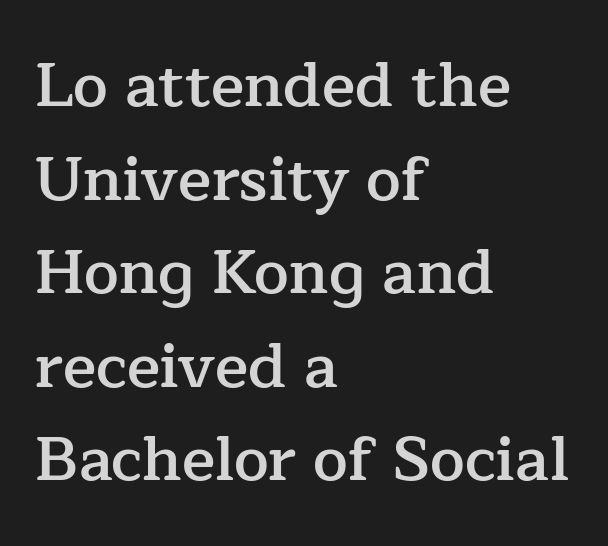
The image shows 62 px semibold serif type, upright; set left-aligned, normal line spacing (1.51x), normal letter spacing, not underlined; low stroke contrast and a medium x-height.
